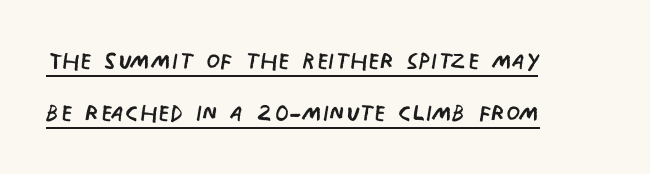
{"serif": "no", "bold": "no", "weight": "regular", "width": "condensed", "stroke_contrast": "low", "x_height": "large", "monospaced": "no", "underline": "yes", "align": "left", "line_spacing": "normal", "line_spacing_ratio": 1.62, "letter_spacing": "normal", "letter_spacing_em": 0.0, "glyph_px": 32}
